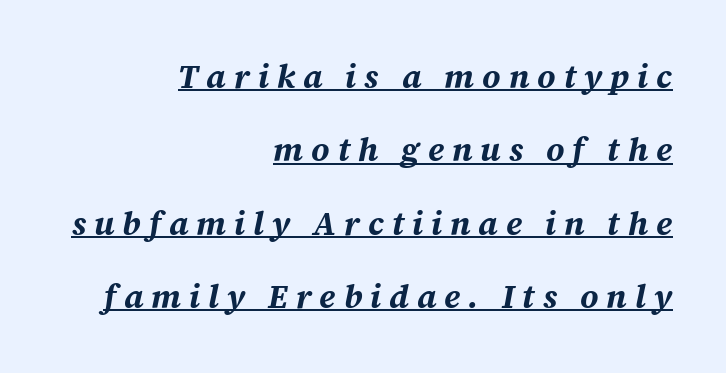
On the weight axis this lands at bold, roughly 700. The vertical gap from one line to the next is large. Looks like regular typesetting: each glyph gets only the width it needs. All the whitespace from short lines collects on the left.
